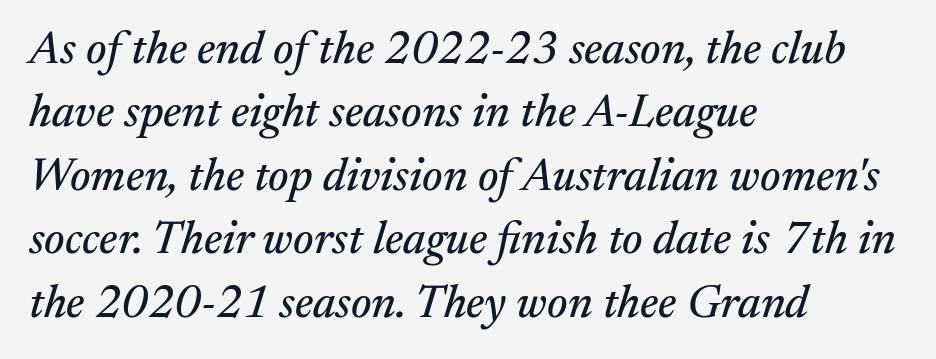
Q: Is the text italic (slanted)? A: Yes, it leans right by about 17 degrees.
Q: Is the typeface a serif or a sans-serif typeface? A: Serif.
Q: Is the text underlined? A: No.
Q: How is the paragraph aligned? A: Left-aligned.
Q: Is the spacing between letters normal or unusually wide? A: Normal.
Q: Is the spacing between lines tight, normal or loose? A: Normal.
Q: Width (condensed, normal, or wide)? A: Normal.
Q: Stroke contrast? A: Medium.
Q: x-height? A: Medium.
Q: Monospaced? A: No.
